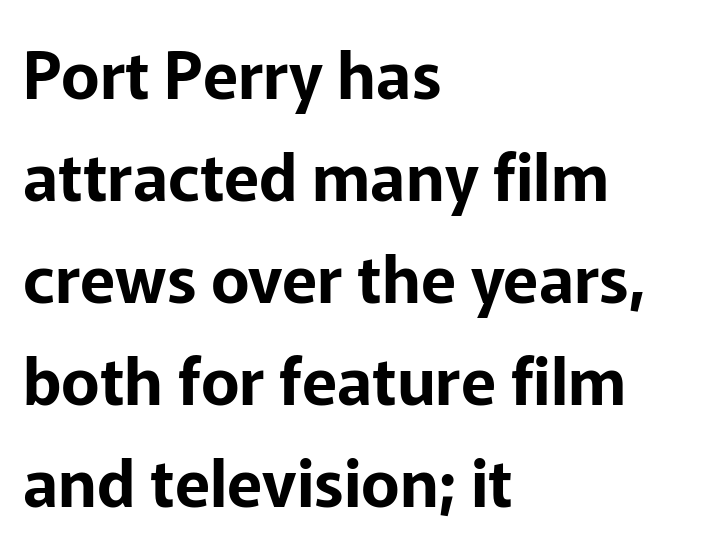
{"serif": "no", "italic": "no", "width": "normal", "stroke_contrast": "low", "x_height": "medium", "monospaced": "no", "underline": "no", "align": "left", "line_spacing": "normal", "line_spacing_ratio": 1.57, "letter_spacing": "normal", "letter_spacing_em": 0.0, "glyph_px": 65}
